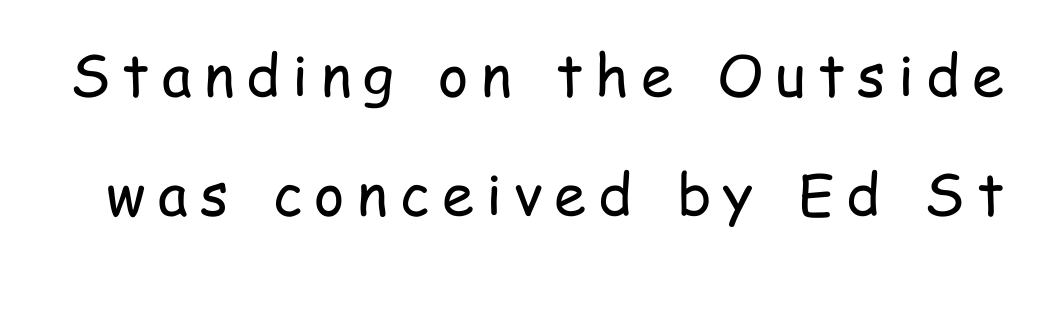
Q: Is the text bold? A: No.
Q: Is the text italic (slanted)? A: No, it is upright.
Q: Is the typeface a serif or a sans-serif typeface? A: Sans-serif.
Q: Is the text underlined? A: No.
Q: Is the spacing between letters normal or unusually wide? A: Unusually wide.
Q: Is the spacing between lines tight, normal or loose? A: Loose.
Q: Width (condensed, normal, or wide)? A: Condensed.
Q: Stroke contrast? A: Low.
Q: x-height? A: Medium.
Q: Monospaced? A: No.
